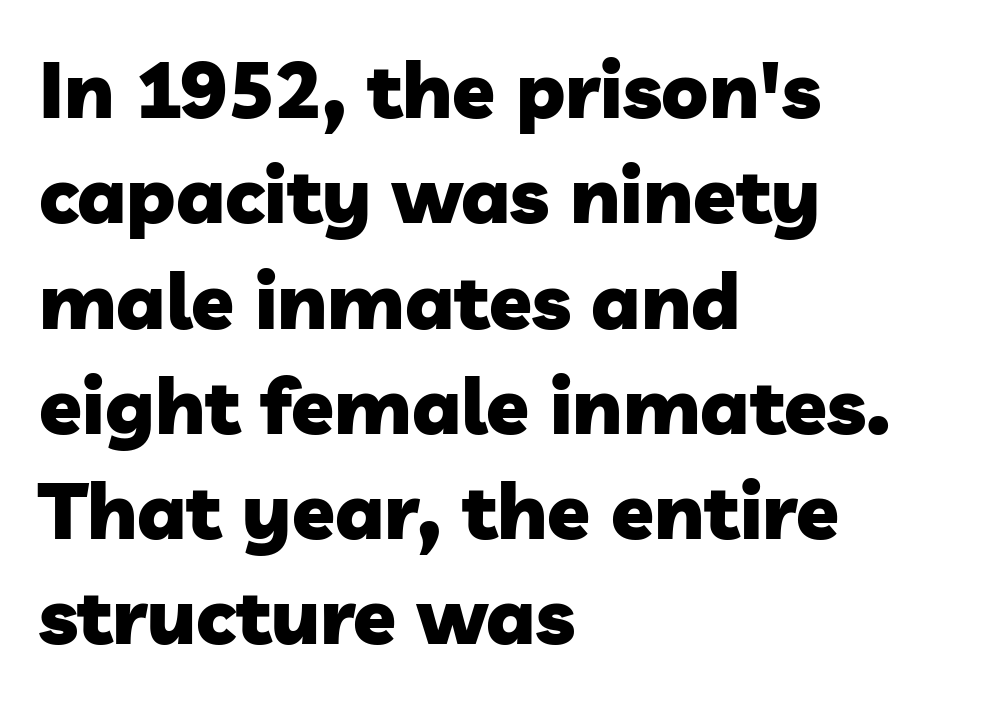
Underlining? Definitely not there. The lines in this sample share a left origin and differ only in where they stop. The line texture is even and compact thanks to regular tracking. This rendering employs a face without finishing strokes, i.e., a sans-serif.
